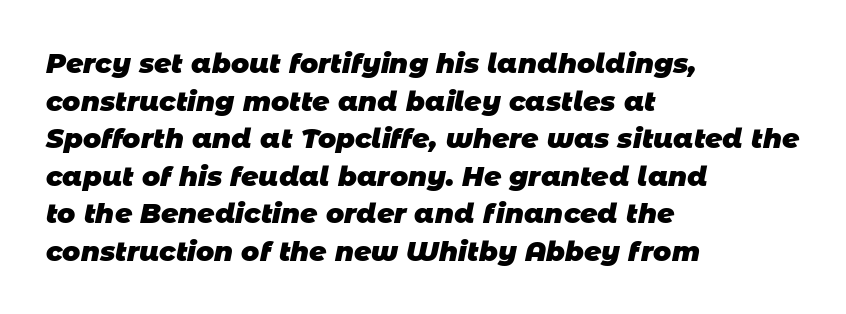
The image shows 27 px bold type; set left-aligned, normal line spacing (1.39x), normal letter spacing, not underlined.
